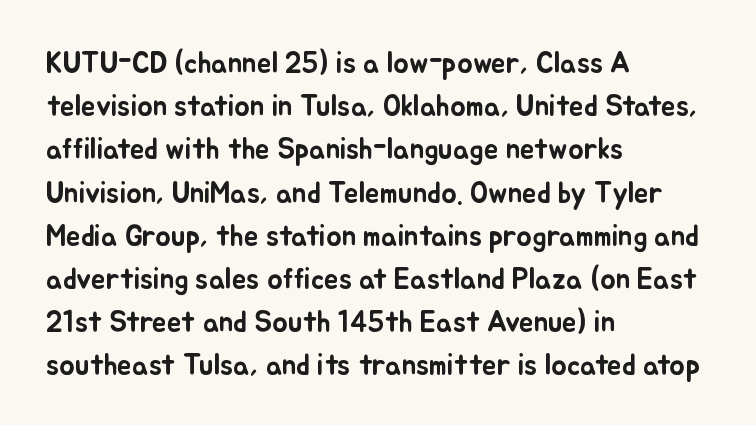
The image shows 29 px text type, upright; set left-aligned, normal line spacing (1.49x), normal letter spacing, not underlined; low stroke contrast and a small x-height.
